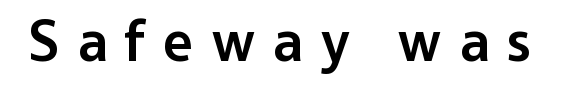
Honestly, there is no underline to notice here at all. Each letter keeps its own natural width here, so spacing adapts to shape. Is this a sans? Yes — the strokes have no serifs. Tracking value appears strongly positive — letters spread wide.
